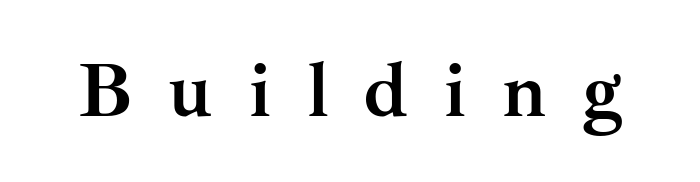
Regarding serifs, this sample has them. The letterforms stand isolated, each surrounded by extra space. Quick note: not italic, upright. The passage shown is not underscored anywhere.
